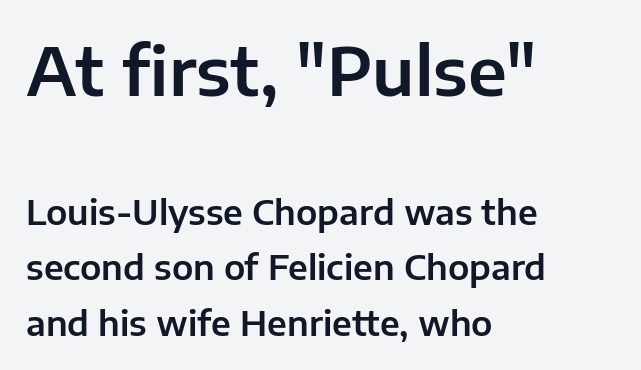
The image shows 67 px sans-serif type, upright; set left-aligned, normal line spacing (1.63x), normal letter spacing, not underlined; the first (top) block is 1.97x larger; low stroke contrast and a medium x-height.
